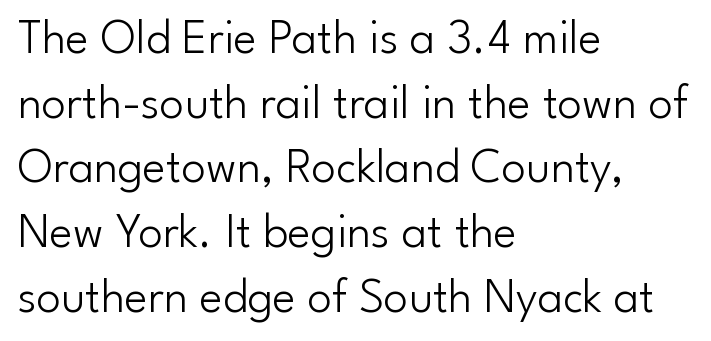
The image shows 49 px light sans-serif type, upright; set left-aligned, normal line spacing (1.32x), normal letter spacing, not underlined; low stroke contrast and a small x-height.
